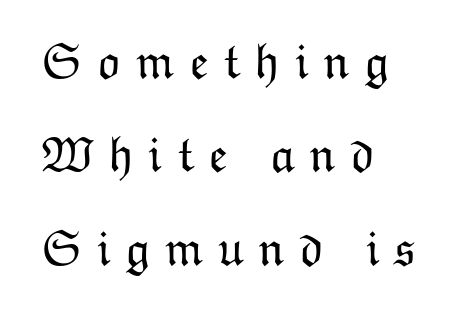
Q: Is the text bold? A: No.
Q: Is the text italic (slanted)? A: No, it is upright.
Q: Is the text underlined? A: No.
Q: How is the paragraph aligned? A: Left-aligned.
Q: Is the spacing between letters normal or unusually wide? A: Unusually wide.
Q: Width (condensed, normal, or wide)? A: Normal.
Q: Stroke contrast? A: Low.
Q: x-height? A: Medium.
Q: Monospaced? A: No.
